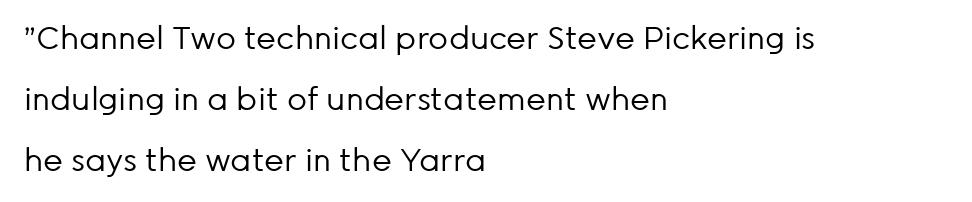
{"serif": "no", "italic": "no", "bold": "no", "weight": "regular", "width": "normal", "stroke_contrast": "low", "x_height": "medium", "monospaced": "no", "underline": "no", "align": "left", "line_spacing": "loose", "line_spacing_ratio": 1.96, "letter_spacing": "normal", "letter_spacing_em": 0.0, "glyph_px": 31}
